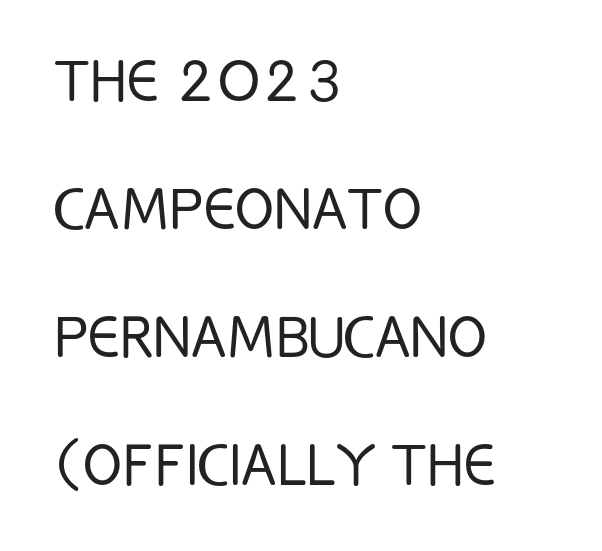
Q: Is the text bold? A: No.
Q: Is the text italic (slanted)? A: No, it is upright.
Q: Is the typeface a serif or a sans-serif typeface? A: Sans-serif.
Q: Is the text underlined? A: No.
Q: How is the paragraph aligned? A: Left-aligned.
Q: Is the spacing between letters normal or unusually wide? A: Normal.
Q: Width (condensed, normal, or wide)? A: Condensed.
Q: Stroke contrast? A: Low.
Q: x-height? A: Large.
Q: Monospaced? A: No.
